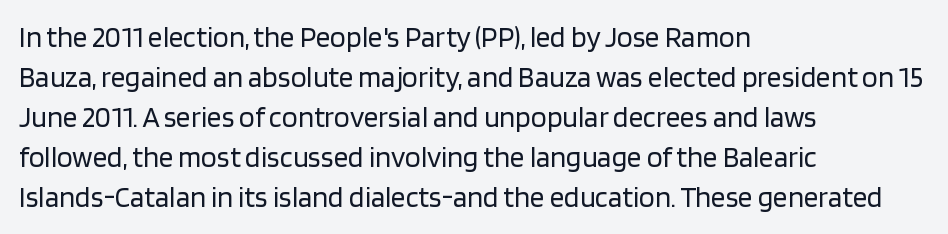
Q: Is the text bold? A: No.
Q: Is the text italic (slanted)? A: No, it is upright.
Q: Is the typeface a serif or a sans-serif typeface? A: Sans-serif.
Q: Is the text underlined? A: No.
Q: How is the paragraph aligned? A: Left-aligned.
Q: Is the spacing between letters normal or unusually wide? A: Normal.
Q: Is the spacing between lines tight, normal or loose? A: Normal.
Q: Width (condensed, normal, or wide)? A: Normal.
Q: Stroke contrast? A: Low.
Q: x-height? A: Large.
Q: Monospaced? A: No.
